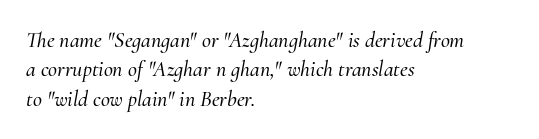
Q: Is the text italic (slanted)? A: Yes, it leans right by about 10 degrees.
Q: Is the text underlined? A: No.
Q: How is the paragraph aligned? A: Left-aligned.
Q: Is the spacing between letters normal or unusually wide? A: Normal.
Q: Is the spacing between lines tight, normal or loose? A: Normal.
